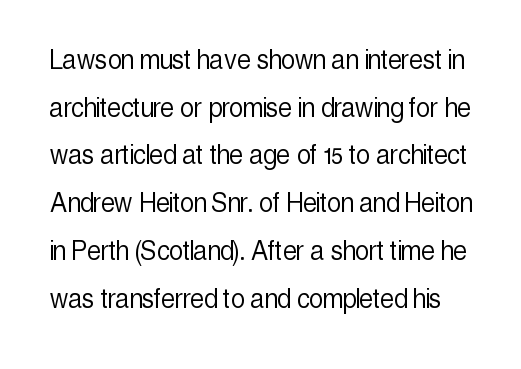
No heavy texture on the line: the type isn't bold. The line-height multiplier appears to be the usual default. Does the lettering tilt? It doesn't — this is upright. The passage shown is typed in a proportional face where columns would drift. There is no visible air inserted between adjacent glyphs. Does the type have serifs? No, each stem ends abruptly.
